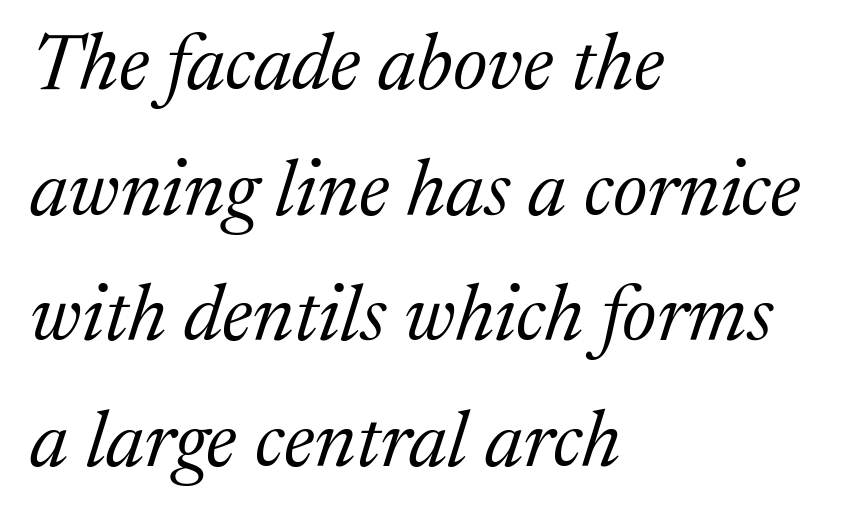
{"serif": "yes", "italic": "yes", "lean": "right", "slant_degrees": 17, "bold": "no", "weight": "regular", "width": "normal", "stroke_contrast": "medium", "x_height": "medium", "monospaced": "no", "underline": "no", "align": "left", "line_spacing": "normal", "line_spacing_ratio": 1.59, "letter_spacing": "normal", "letter_spacing_em": 0.0, "glyph_px": 79}
